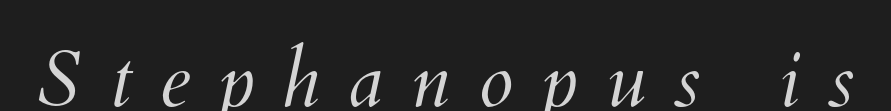
The image shows 79 px light type; set unusually wide letter spacing (+0.35 em), not underlined; medium stroke contrast and a small x-height.
